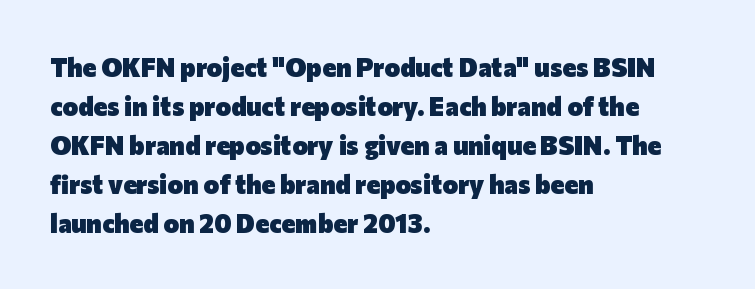
Q: Is the text bold? A: Yes.
Q: Is the text italic (slanted)? A: No, it is upright.
Q: Is the text underlined? A: No.
Q: How is the paragraph aligned? A: Left-aligned.
Q: Is the spacing between letters normal or unusually wide? A: Normal.
Q: Is the spacing between lines tight, normal or loose? A: Normal.
